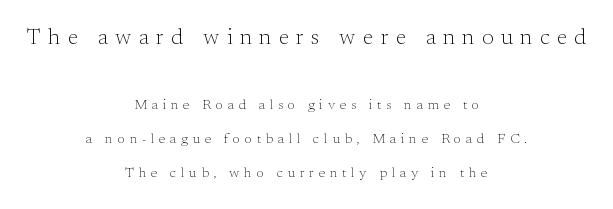
{"italic": "no", "bold": "no", "underline": "no", "align": "center", "line_spacing": "loose", "line_spacing_ratio": 2.43, "letter_spacing": "wide", "letter_spacing_em": 0.34, "larger_block": "first", "size_ratio": 1.57, "glyph_px": 22}
